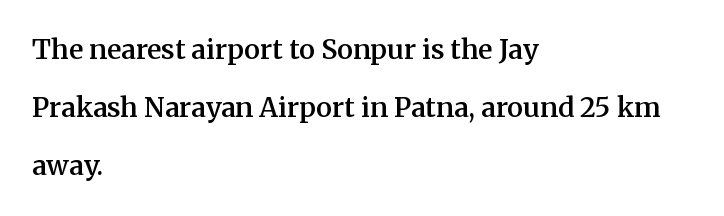
{"italic": "no", "bold": "semi", "underline": "no", "align": "left", "line_spacing": "loose", "line_spacing_ratio": 2.15, "letter_spacing": "normal", "letter_spacing_em": 0.0, "glyph_px": 27}
